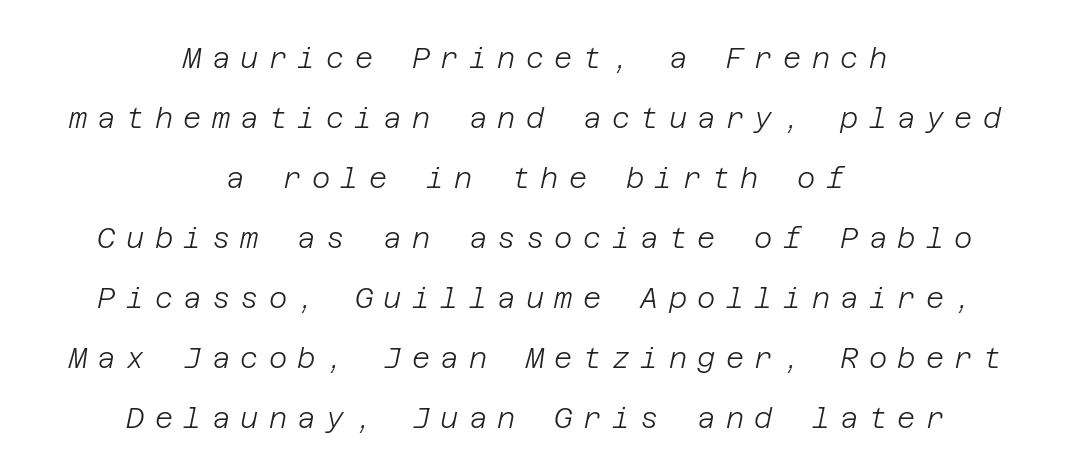
Q: Is the text bold? A: No.
Q: Is the text italic (slanted)? A: Yes, it leans right by about 12 degrees.
Q: Is the text underlined? A: No.
Q: How is the paragraph aligned? A: Centered.
Q: Is the spacing between letters normal or unusually wide? A: Unusually wide.
Q: Is the spacing between lines tight, normal or loose? A: Loose.
Q: Width (condensed, normal, or wide)? A: Normal.
Q: Stroke contrast? A: Low.
Q: x-height? A: Large.
